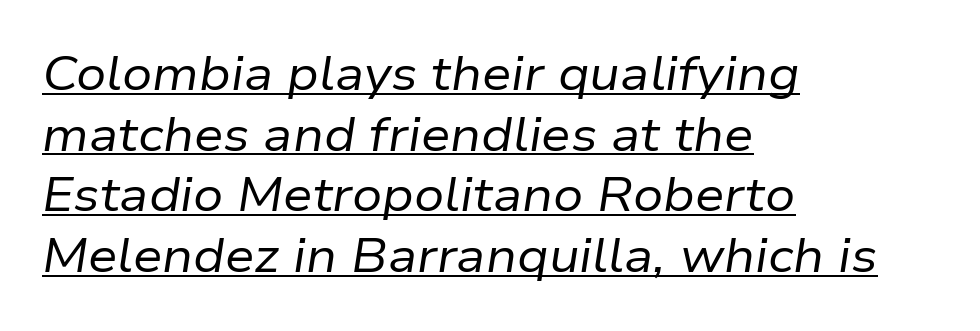
The image shows 47 px regular-weight type, italic (leaning right); set left-aligned, normal line spacing (1.29x), normal letter spacing, underlined; low stroke contrast and a medium x-height.
